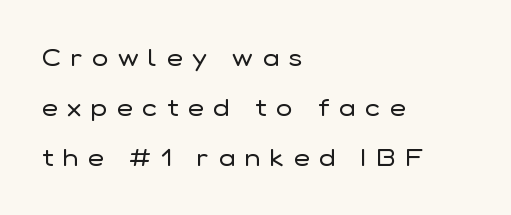
Q: Is the text bold? A: No.
Q: Is the text italic (slanted)? A: No, it is upright.
Q: Is the text underlined? A: No.
Q: How is the paragraph aligned? A: Left-aligned.
Q: Is the spacing between letters normal or unusually wide? A: Unusually wide.
Q: Is the spacing between lines tight, normal or loose? A: Loose.
